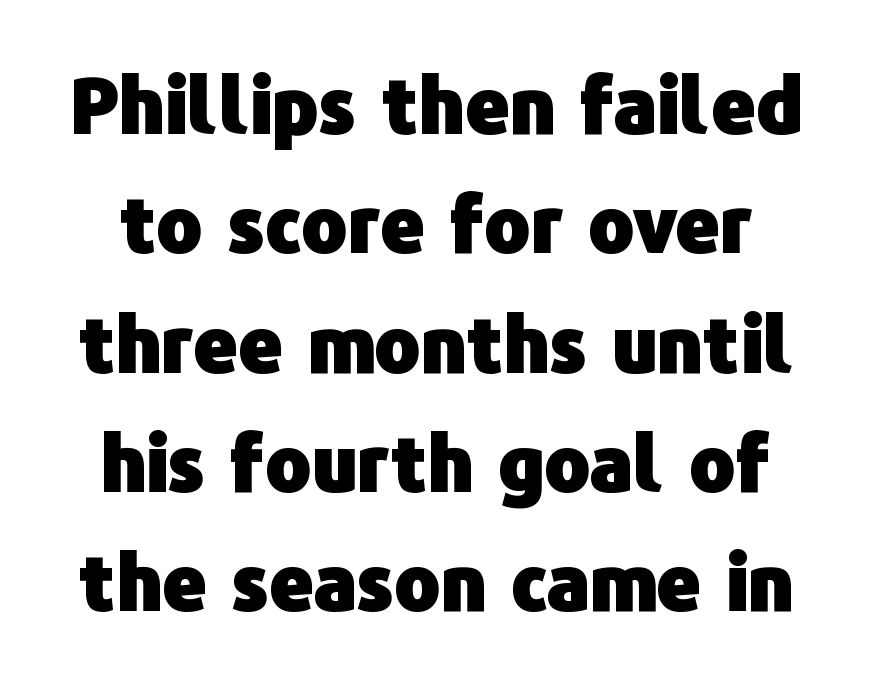
{"serif": "no", "italic": "no", "bold": "yes", "weight": "heavy", "width": "normal", "stroke_contrast": "low", "x_height": "medium", "monospaced": "no", "underline": "no", "line_spacing": "normal", "line_spacing_ratio": 1.55, "letter_spacing": "normal", "letter_spacing_em": 0.0, "glyph_px": 77}
